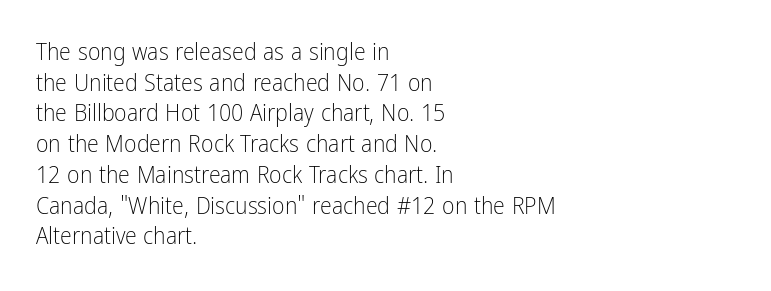
Q: Is the text bold? A: No.
Q: Is the text italic (slanted)? A: No, it is upright.
Q: Is the text underlined? A: No.
Q: How is the paragraph aligned? A: Left-aligned.
Q: Is the spacing between letters normal or unusually wide? A: Normal.
Q: Is the spacing between lines tight, normal or loose? A: Normal.
